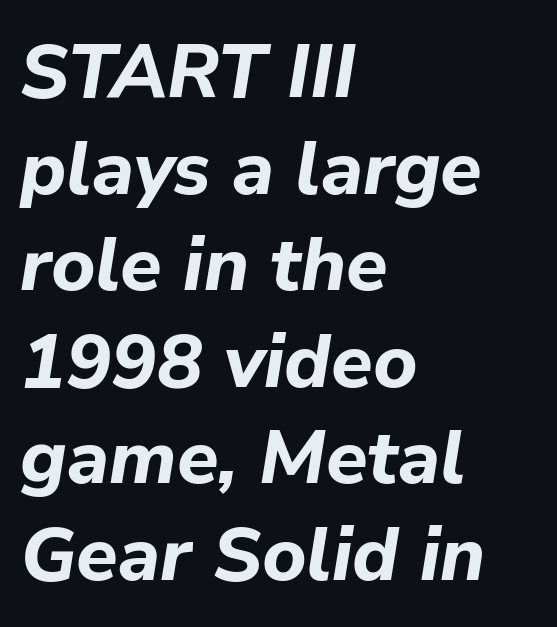
The image shows 76 px bold type, italic (leaning right); set left-aligned, normal line spacing (1.27x), normal letter spacing, not underlined; low stroke contrast and a medium x-height.
